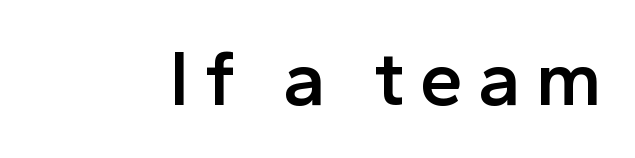
The image shows 78 px semibold sans-serif type, upright; set not underlined; a medium x-height.
